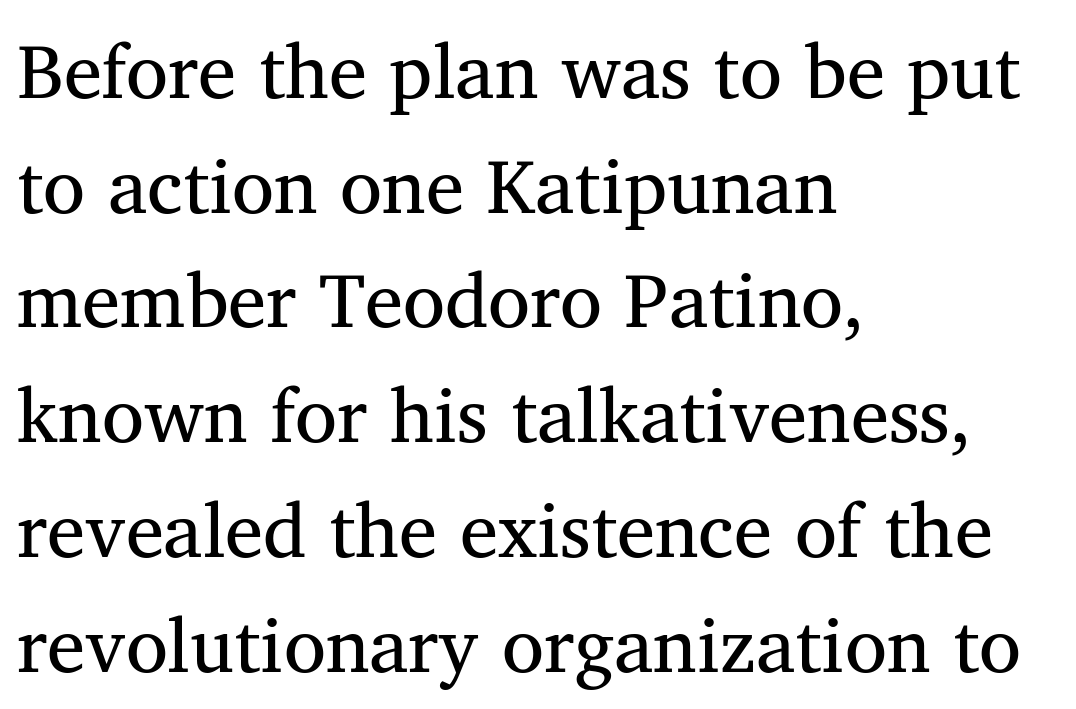
The image shows 77 px regular-weight serif type, upright; set left-aligned, normal line spacing (1.49x), normal letter spacing, not underlined; medium stroke contrast and a medium x-height.
